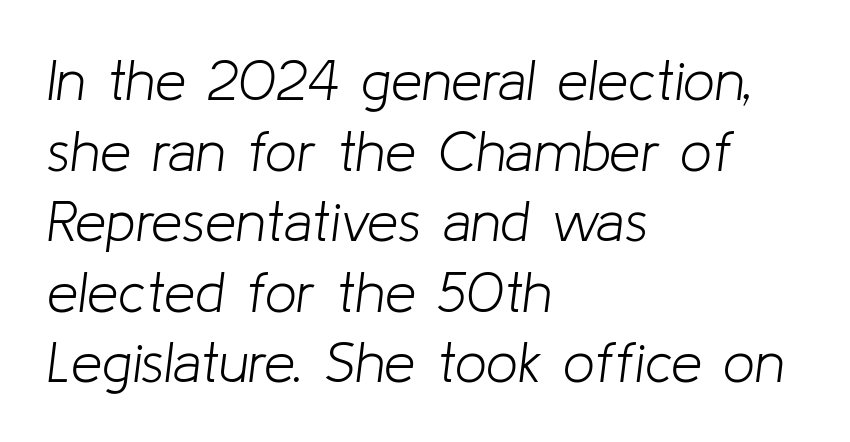
Whoever set this chose a conventional vertical rhythm. Here the designer chose a conventional face with non-uniform glyph widths. Stroke mass is kept to a normal reading level or below. Yep, that's italic — everything's leaning.
